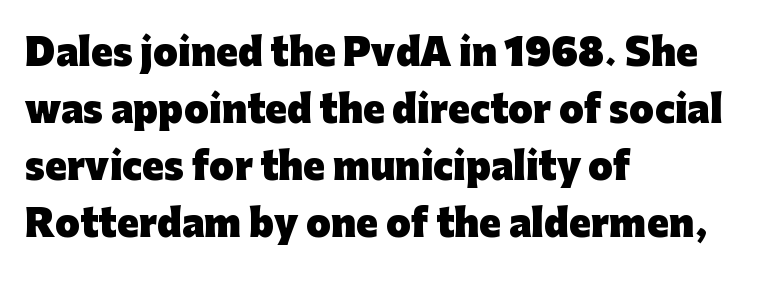
{"serif": "no", "italic": "no", "bold": "yes", "weight": "heavy", "width": "normal", "stroke_contrast": "low", "x_height": "medium", "monospaced": "no", "underline": "no", "align": "left", "line_spacing": "normal", "line_spacing_ratio": 1.58, "letter_spacing": "normal", "letter_spacing_em": 0.0, "glyph_px": 36}
